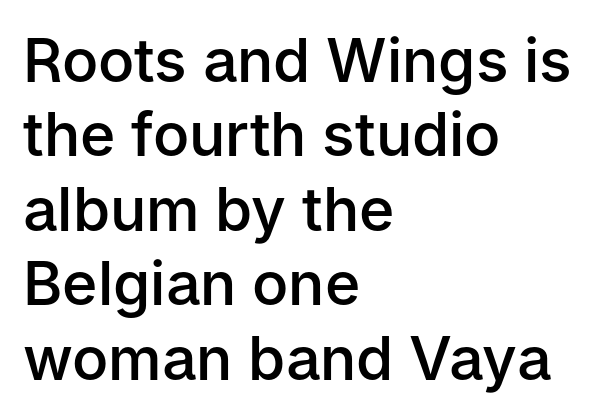
Decoration check: the copy has no underline. Bold? Not quite — semibold, heavier than regular but stopping short. The passage shown has conventional tracking throughout. Unlike a traditional serif, this face leaves its strokes unadorned.
